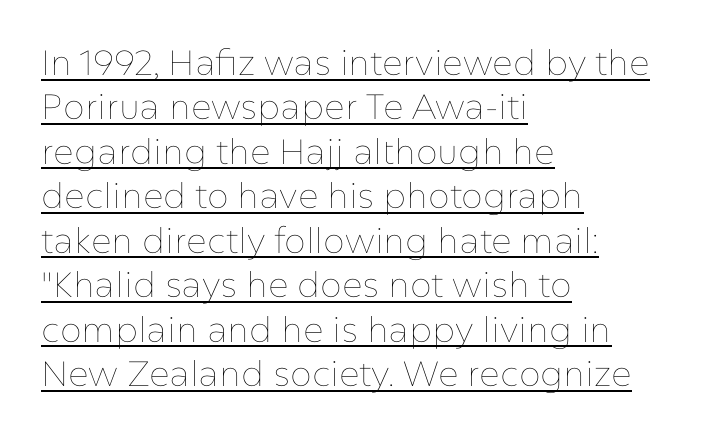
The image shows 35 px thin type, upright; set left-aligned, normal line spacing (1.27x), normal letter spacing, underlined; low stroke contrast and a medium x-height.
